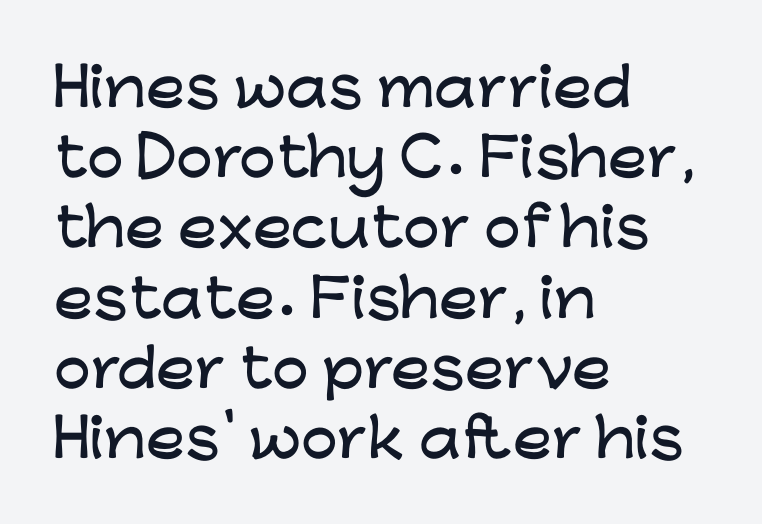
Q: Is the text italic (slanted)? A: No, it is upright.
Q: Is the typeface a serif or a sans-serif typeface? A: Sans-serif.
Q: Is the text underlined? A: No.
Q: How is the paragraph aligned? A: Left-aligned.
Q: Is the spacing between letters normal or unusually wide? A: Normal.
Q: Is the spacing between lines tight, normal or loose? A: Normal.
Q: Width (condensed, normal, or wide)? A: Wide.
Q: Stroke contrast? A: Low.
Q: x-height? A: Medium.
Q: Monospaced? A: No.
